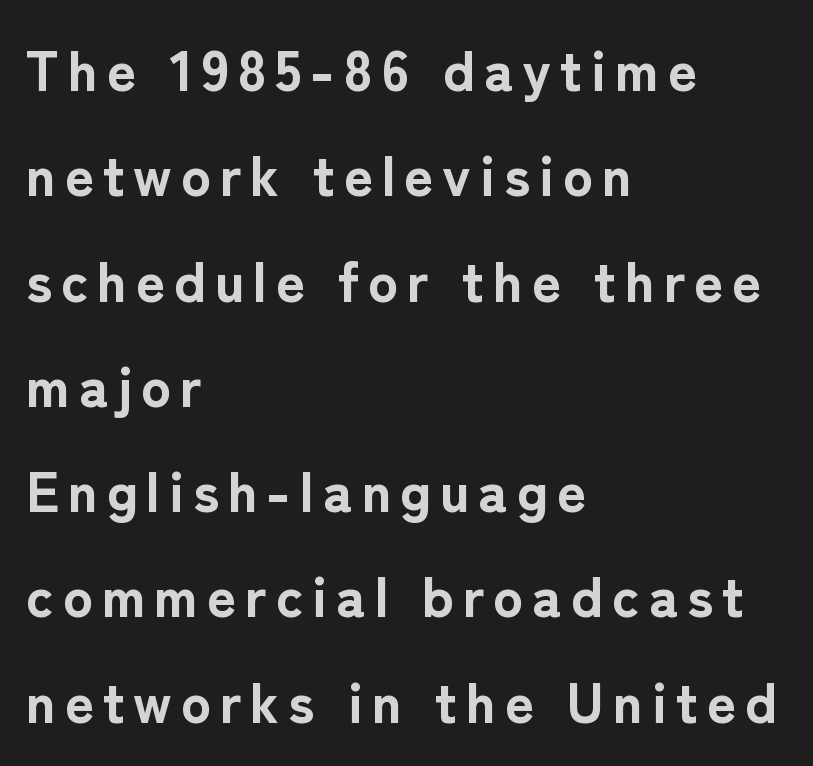
The image shows 56 px bold sans-serif type, upright; set left-aligned, line spacing 1.88x, not underlined; low stroke contrast and a medium x-height.
